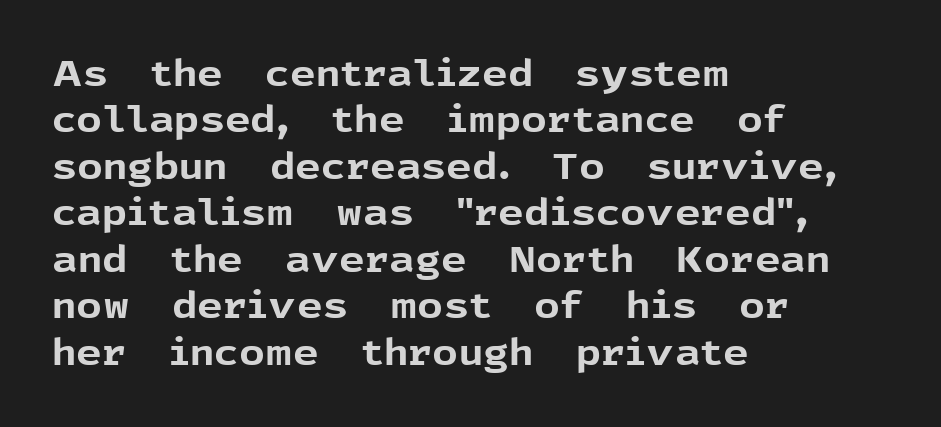
The image shows 36 px bold sans-serif type, upright; set left-aligned, normal line spacing (1.29x), normal letter spacing, not underlined; a medium x-height.
